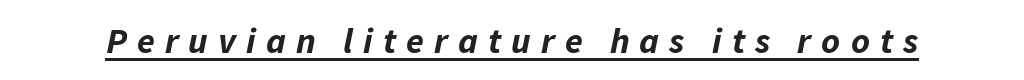
Beneath each row of characters lies a ruled line. Spacing verdict: proportional, widths tailored to each character. Does extra space separate the letters? Yes, quite a lot of it. A full-strength bold gives these letters their thick strokes. Emphasis-style slanted type is in use.
